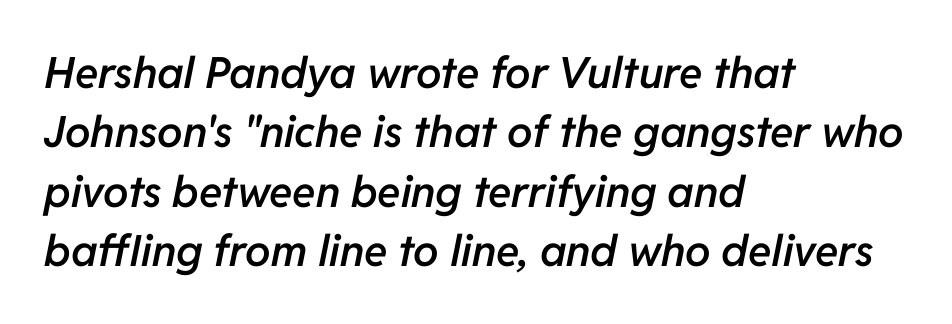
Q: Is the text bold? A: Semi-bold.
Q: Is the text italic (slanted)? A: Yes, it leans right by about 11 degrees.
Q: Is the text underlined? A: No.
Q: How is the paragraph aligned? A: Left-aligned.
Q: Is the spacing between letters normal or unusually wide? A: Normal.
Q: Is the spacing between lines tight, normal or loose? A: Normal.
Q: Width (condensed, normal, or wide)? A: Normal.
Q: Stroke contrast? A: Low.
Q: x-height? A: Medium.
Q: Monospaced? A: No.
